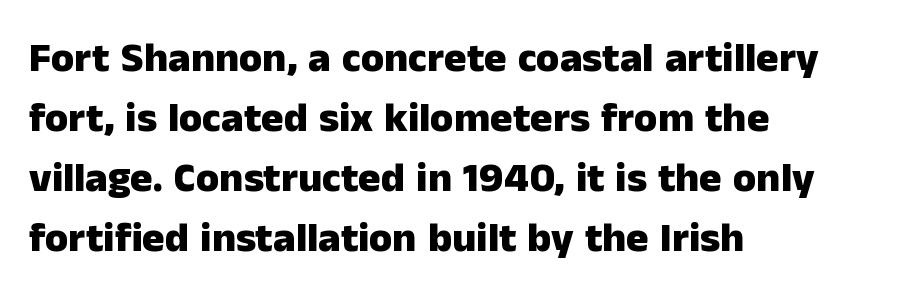
{"serif": "no", "italic": "no", "bold": "yes", "weight": "heavy", "width": "normal", "stroke_contrast": "low", "x_height": "medium", "monospaced": "no", "underline": "no", "align": "left", "line_spacing": "normal", "line_spacing_ratio": 1.43, "letter_spacing": "normal", "letter_spacing_em": 0.0, "glyph_px": 42}
